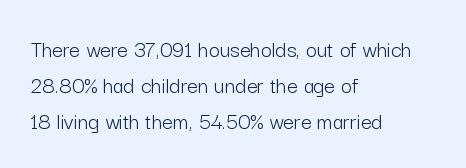
{"italic": "no", "bold": "no", "underline": "no", "align": "left", "line_spacing": "normal", "line_spacing_ratio": 1.5, "letter_spacing": "normal", "letter_spacing_em": 0.0, "glyph_px": 24}
